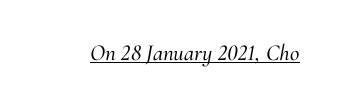
The image shows 23 px text type, italic (leaning right); set normal letter spacing, underlined.
